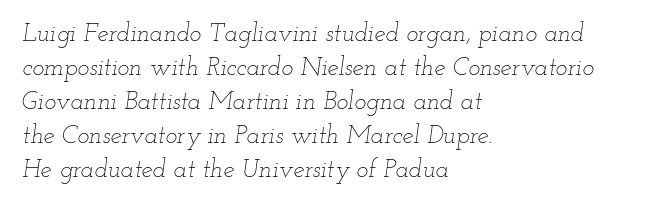
Q: Is the text bold? A: No.
Q: Is the text italic (slanted)? A: Yes, it leans right by about 12 degrees.
Q: Is the text underlined? A: No.
Q: How is the paragraph aligned? A: Left-aligned.
Q: Is the spacing between letters normal or unusually wide? A: Normal.
Q: Is the spacing between lines tight, normal or loose? A: Normal.
